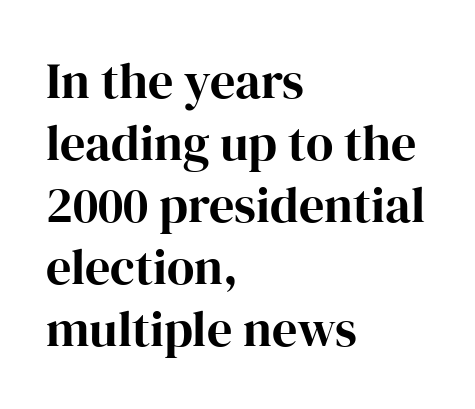
Q: Is the text bold? A: Yes.
Q: Is the text italic (slanted)? A: No, it is upright.
Q: Is the typeface a serif or a sans-serif typeface? A: Serif.
Q: Is the text underlined? A: No.
Q: How is the paragraph aligned? A: Left-aligned.
Q: Is the spacing between letters normal or unusually wide? A: Normal.
Q: Width (condensed, normal, or wide)? A: Normal.
Q: Stroke contrast? A: High.
Q: x-height? A: Medium.
Q: Monospaced? A: No.
